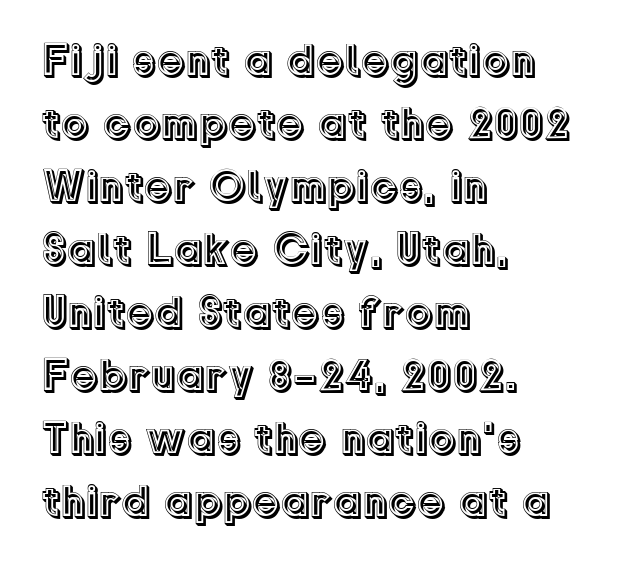
The image shows 45 px text type, upright; set left-aligned, normal line spacing (1.4x), normal letter spacing, not underlined; a medium x-height.
